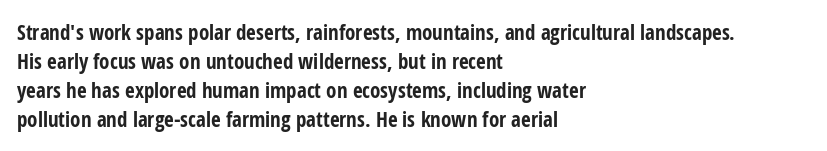
{"italic": "no", "bold": "yes", "underline": "no", "align": "left", "line_spacing": "normal", "line_spacing_ratio": 1.38, "letter_spacing": "normal", "letter_spacing_em": 0.0, "glyph_px": 21}
